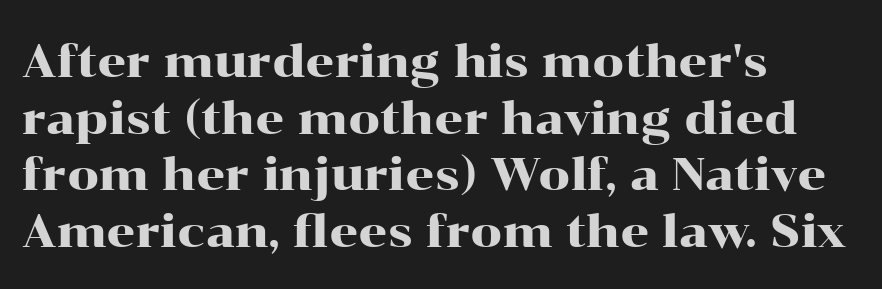
The passage shown stacks its lines at a standard gap. Examine the stroke ends and you'll spot serifs. The face used here is proportionally spaced, like ordinary book or web type. Letters rest on an invisible, unmarked baseline.
